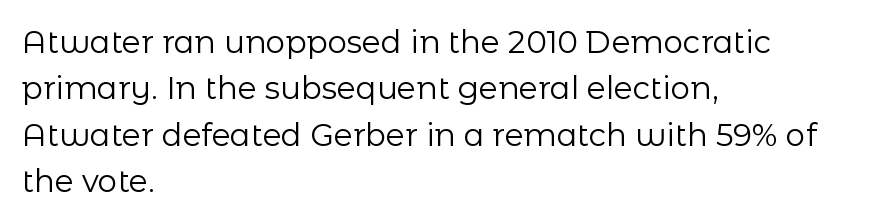
{"serif": "no", "italic": "no", "bold": "no", "weight": "regular", "width": "normal", "stroke_contrast": "low", "x_height": "medium", "monospaced": "no", "underline": "no", "align": "left", "line_spacing": "normal", "line_spacing_ratio": 1.5, "letter_spacing": "normal", "letter_spacing_em": 0.0, "glyph_px": 31}
